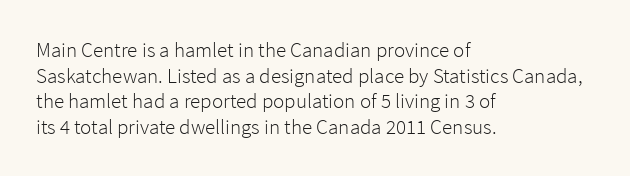
Q: Is the text bold? A: No.
Q: Is the text italic (slanted)? A: No, it is upright.
Q: Is the text underlined? A: No.
Q: How is the paragraph aligned? A: Left-aligned.
Q: Is the spacing between letters normal or unusually wide? A: Normal.
